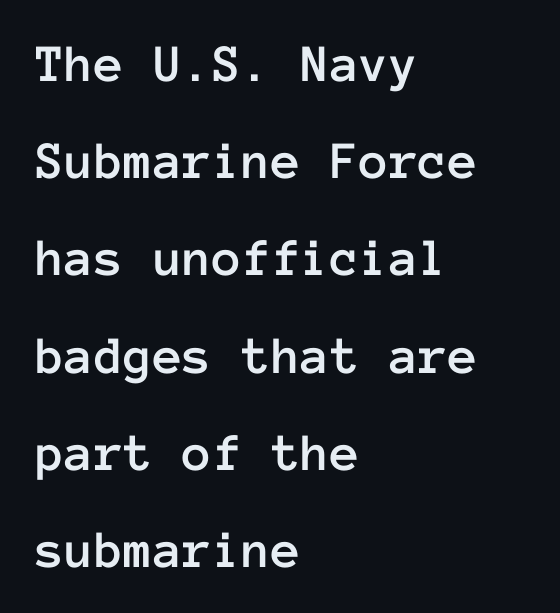
{"italic": "no", "width": "normal", "stroke_contrast": "low", "x_height": "medium", "monospaced": "yes", "underline": "no", "align": "left", "line_spacing_ratio": 1.8, "letter_spacing": "normal", "letter_spacing_em": 0.0, "glyph_px": 54}
